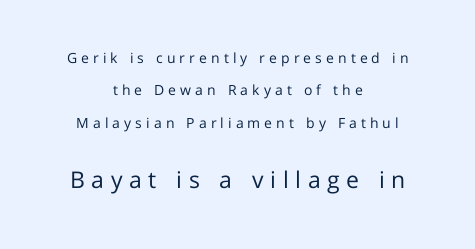
The image shows 23 px text type, upright; set centered, loose line spacing (2.31x), unusually wide letter spacing (+0.29 em), not underlined; the second (bottom) block is 1.64x larger.
